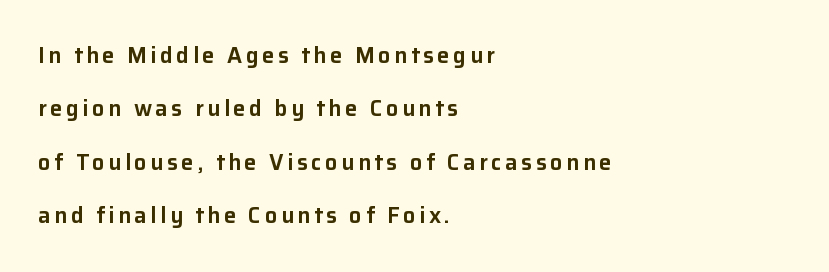
Line beginnings align vertically; line endings do not. Decoration check: the copy has no underline. These lines stand farther apart than default settings would place them. Ordinary non-slanted type is in use.
